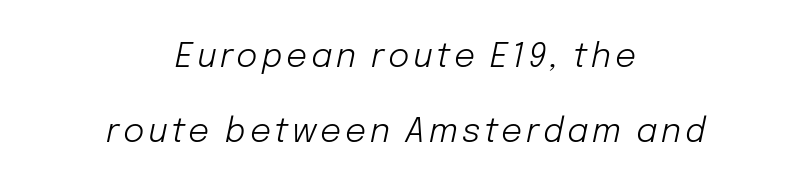
{"italic": "yes", "lean": "right", "slant_degrees": 12, "bold": "no", "weight": "light", "width": "normal", "stroke_contrast": "low", "x_height": "medium", "monospaced": "no", "underline": "no", "align": "center", "line_spacing": "loose", "line_spacing_ratio": 2.26, "glyph_px": 33}
